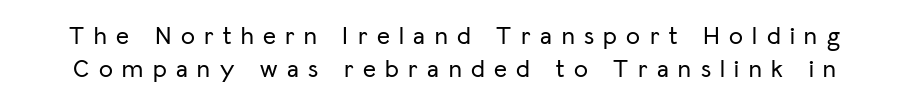
The image shows 25 px text type, upright; set normal line spacing (1.32x), unusually wide letter spacing (+0.38 em), not underlined.
